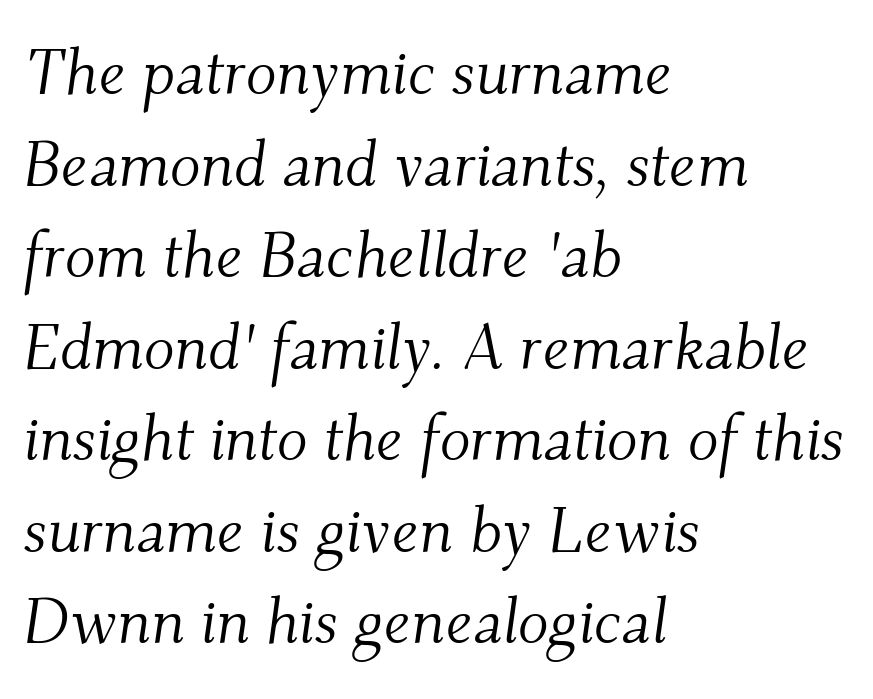
The image shows 64 px light serif type, italic (leaning right); set left-aligned, normal line spacing (1.43x), normal letter spacing, not underlined; medium stroke contrast and a small x-height.
